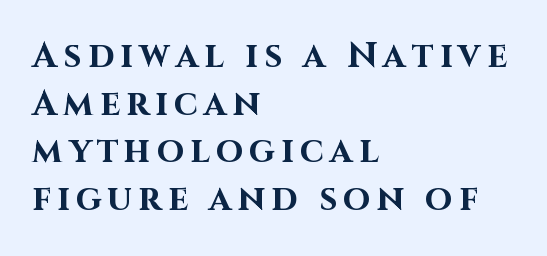
The image shows 35 px bold sans-serif type, upright; set left-aligned, normal line spacing (1.36x), not underlined; high stroke contrast and a large x-height.
